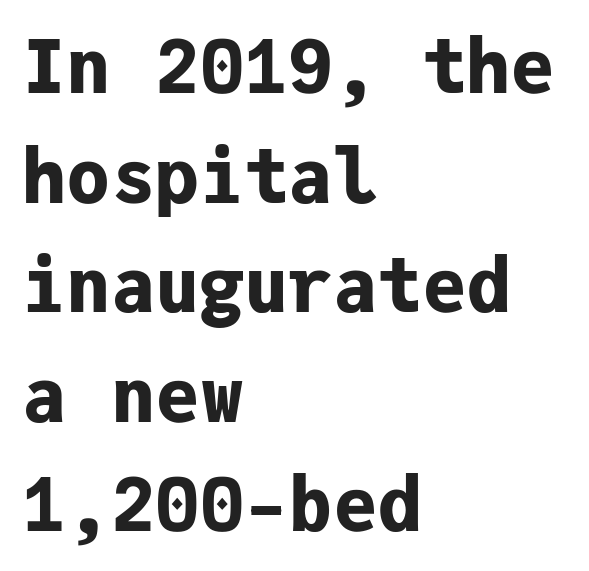
The image shows 74 px bold sans-serif type, upright, monospaced; set left-aligned, normal line spacing (1.48x), normal letter spacing, not underlined; low stroke contrast and a medium x-height.
